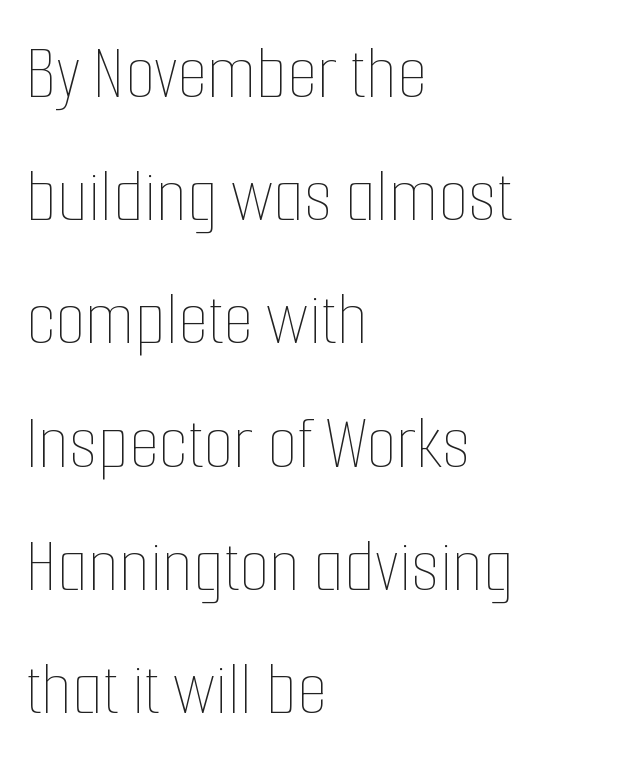
Tracking here is standard; glyphs follow each other at the usual distance. Posture: vertical. The typesetting does not lean heavy: it is not bold. Spacing verdict: proportional, widths tailored to each character. The space beneath each line is pristine and unruled. Normally led — the rows are evenly, conventionally spaced.
